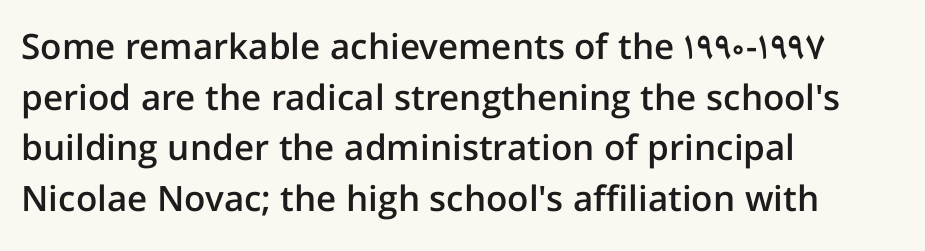
The glyphs in this specimen are sans serif. Ordinary non-slanted type is in use. Clear beneath every line of the passage. This sample has the flowing, uneven cadence of proportional lettering. The horizontal fit of the characters is conventional and even.
